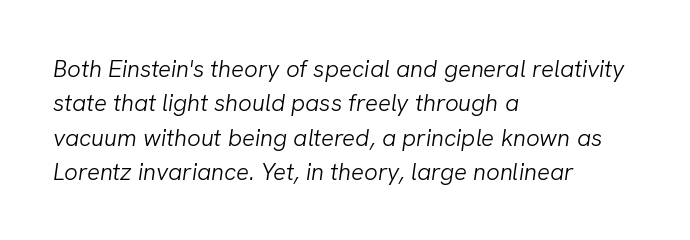
{"italic": "yes", "lean": "right", "slant_degrees": 8, "bold": "no", "underline": "no", "align": "left", "line_spacing": "normal", "line_spacing_ratio": 1.43, "letter_spacing": "normal", "letter_spacing_em": 0.0, "glyph_px": 24}
